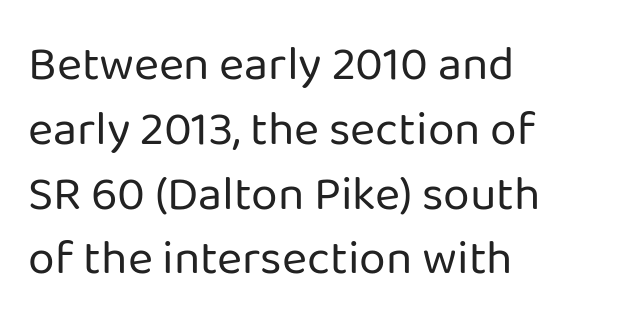
Q: Is the text bold? A: No.
Q: Is the text italic (slanted)? A: No, it is upright.
Q: Is the typeface a serif or a sans-serif typeface? A: Sans-serif.
Q: Is the text underlined? A: No.
Q: How is the paragraph aligned? A: Left-aligned.
Q: Is the spacing between letters normal or unusually wide? A: Normal.
Q: Is the spacing between lines tight, normal or loose? A: Normal.
Q: Width (condensed, normal, or wide)? A: Normal.
Q: Stroke contrast? A: Low.
Q: x-height? A: Medium.
Q: Monospaced? A: No.
